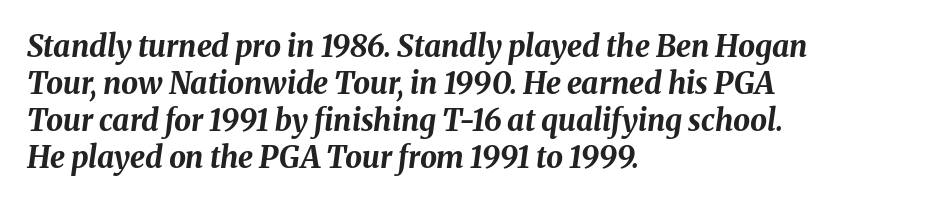
{"italic": "yes", "lean": "right", "slant_degrees": 8, "bold": "yes", "weight": "bold", "width": "normal", "stroke_contrast": "medium", "x_height": "medium", "monospaced": "no", "underline": "no", "align": "left", "line_spacing_ratio": 1.23, "letter_spacing": "normal", "letter_spacing_em": 0.0, "glyph_px": 30}
